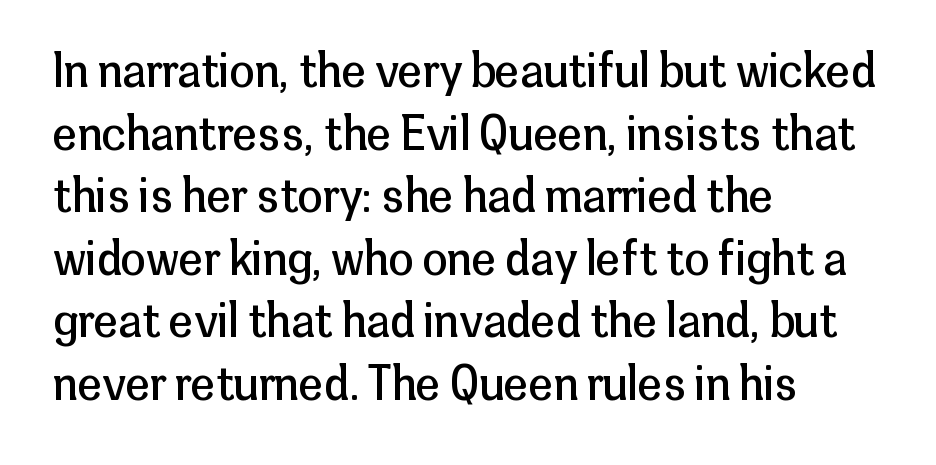
{"serif": "no", "italic": "no", "bold": "no", "weight": "regular", "width": "normal", "stroke_contrast": "low", "x_height": "medium", "monospaced": "no", "underline": "no", "align": "left", "line_spacing": "normal", "line_spacing_ratio": 1.39, "letter_spacing": "normal", "letter_spacing_em": 0.0, "glyph_px": 45}
